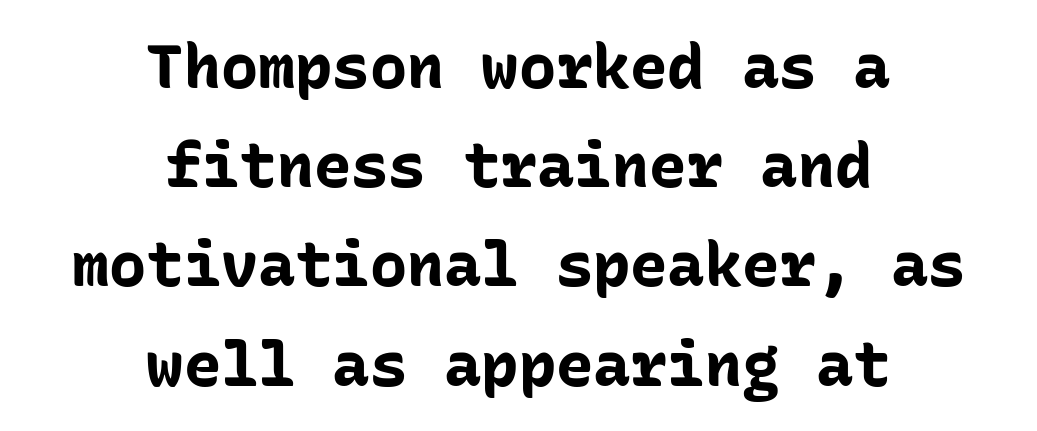
Serif or sans? Sans — the stroke terminals are bare. Looks like terminal output: every glyph gets an equal slot. No extra tracking has been applied to these lines. Underlining? Definitely not there. Line starts and ends both wander, symmetrically. The lines sit at an ordinary, default distance from one another.
